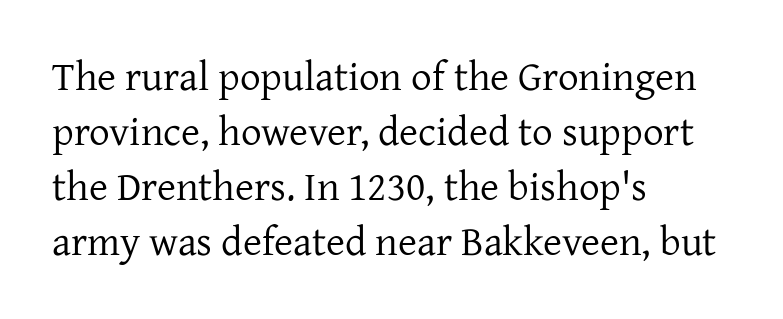
Q: Is the text bold? A: No.
Q: Is the text italic (slanted)? A: No, it is upright.
Q: Is the typeface a serif or a sans-serif typeface? A: Serif.
Q: Is the text underlined? A: No.
Q: How is the paragraph aligned? A: Left-aligned.
Q: Is the spacing between letters normal or unusually wide? A: Normal.
Q: Is the spacing between lines tight, normal or loose? A: Normal.
Q: Width (condensed, normal, or wide)? A: Normal.
Q: Stroke contrast? A: Low.
Q: x-height? A: Medium.
Q: Monospaced? A: No.
